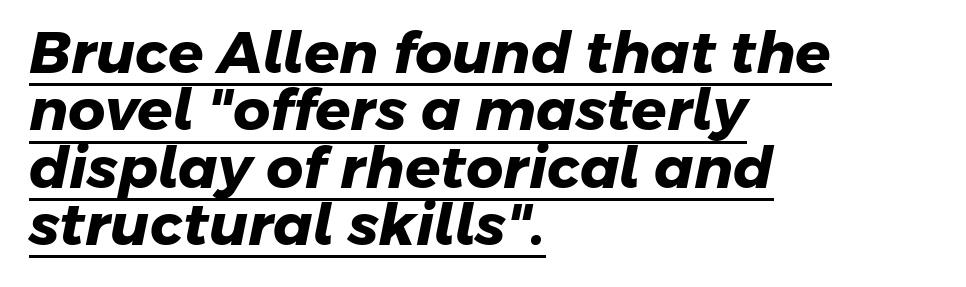
Q: Is the text bold? A: Yes.
Q: Is the typeface a serif or a sans-serif typeface? A: Sans-serif.
Q: Is the text underlined? A: Yes.
Q: How is the paragraph aligned? A: Left-aligned.
Q: Is the spacing between letters normal or unusually wide? A: Normal.
Q: Is the spacing between lines tight, normal or loose? A: Tight.
Q: Width (condensed, normal, or wide)? A: Normal.
Q: Stroke contrast? A: Low.
Q: x-height? A: Medium.
Q: Monospaced? A: No.
